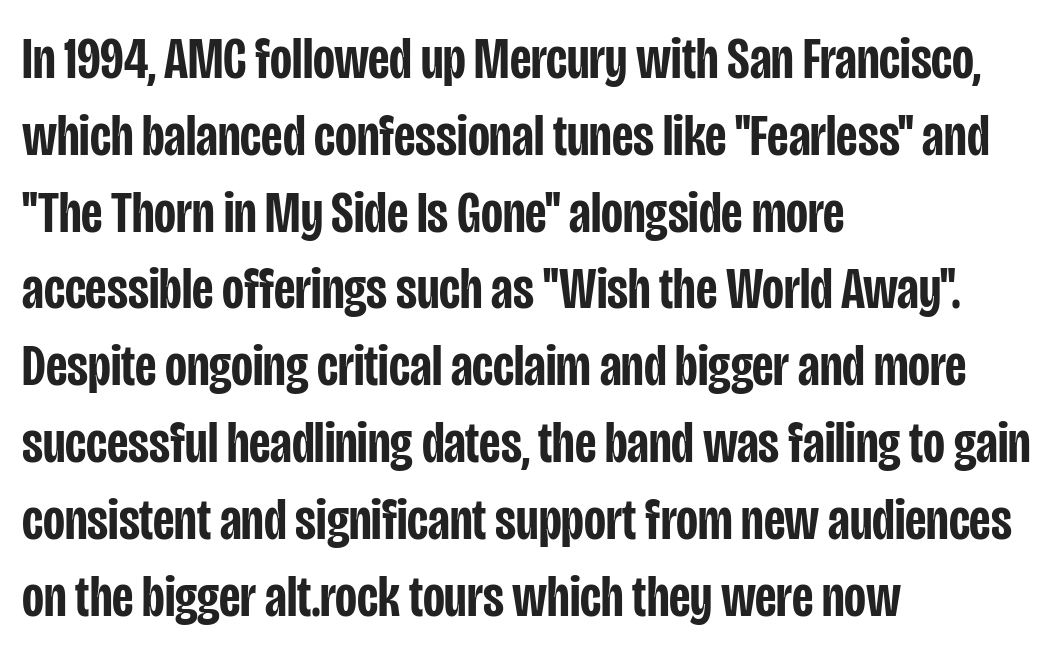
The image shows 60 px semibold, condensed sans-serif type, upright; set left-aligned, normal line spacing (1.28x), normal letter spacing, not underlined; low stroke contrast and a large x-height.
